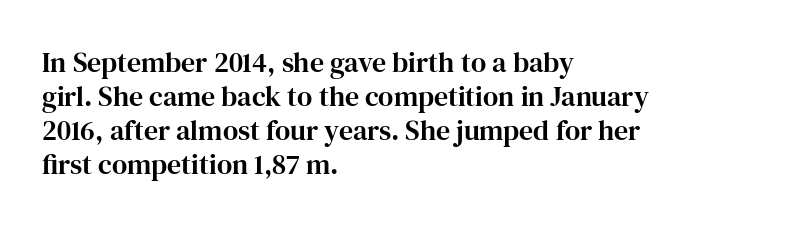
The text block is weighted toward the left margin, trailing off unevenly rightward. The font's upright variant was chosen for this text. Looks like regular typesetting: each glyph gets only the width it needs. Type without underlining. To sum up the face: it has serifs.
